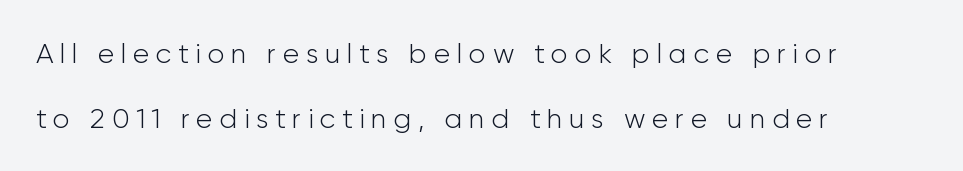
{"serif": "no", "italic": "no", "bold": "no", "weight": "light", "width": "normal", "stroke_contrast": "low", "x_height": "medium", "monospaced": "no", "underline": "no", "align": "left", "line_spacing": "loose", "line_spacing_ratio": 2.32, "letter_spacing": "wide", "letter_spacing_em": 0.23, "glyph_px": 28}
